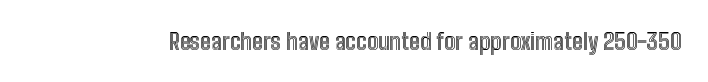
{"italic": "no", "underline": "no", "letter_spacing": "normal", "letter_spacing_em": 0.0, "glyph_px": 23}
